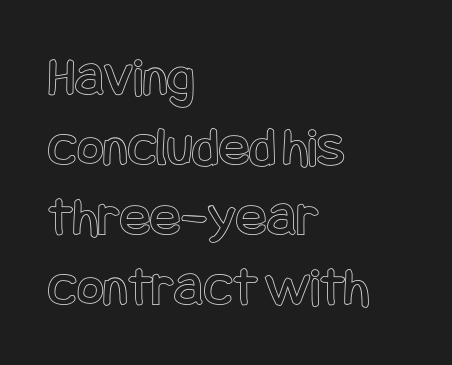
{"italic": "no", "width": "condensed", "x_height": "large", "underline": "no", "align": "left", "line_spacing_ratio": 1.23, "letter_spacing": "normal", "letter_spacing_em": 0.0, "glyph_px": 57}
